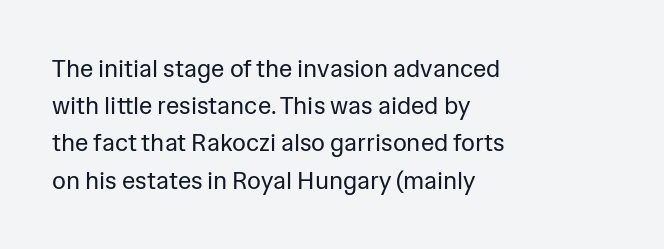
{"italic": "no", "bold": "no", "underline": "no", "align": "left", "line_spacing": "normal", "line_spacing_ratio": 1.55, "letter_spacing": "normal", "letter_spacing_em": 0.0, "glyph_px": 24}
